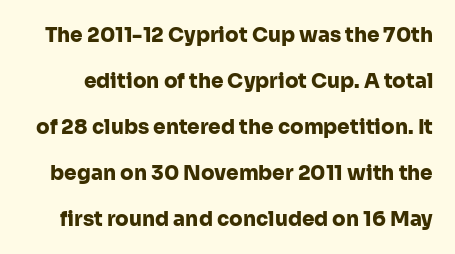
Q: Is the text bold? A: Yes.
Q: Is the text italic (slanted)? A: No, it is upright.
Q: Is the text underlined? A: No.
Q: Is the spacing between letters normal or unusually wide? A: Normal.
Q: Is the spacing between lines tight, normal or loose? A: Loose.
